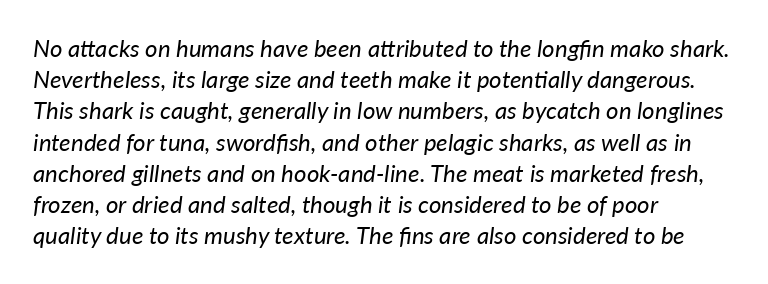
No extra ink here — the face is not bold. The typesetter chose a ragged-right arrangement here. This is oblique type, the kind used for emphasis or titles. Descenders hang freely into open space.
